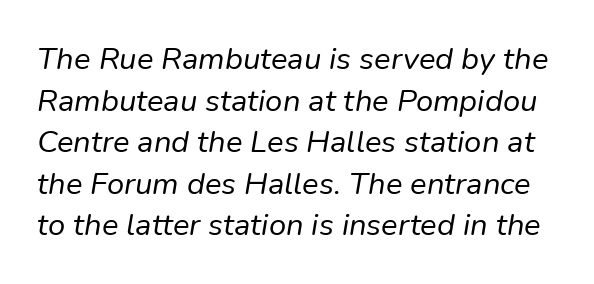
Q: Is the text bold? A: No.
Q: Is the text italic (slanted)? A: Yes, it leans right by about 9 degrees.
Q: Is the text underlined? A: No.
Q: Is the spacing between letters normal or unusually wide? A: Normal.
Q: Is the spacing between lines tight, normal or loose? A: Normal.
Q: Width (condensed, normal, or wide)? A: Normal.
Q: Stroke contrast? A: Low.
Q: x-height? A: Medium.
Q: Monospaced? A: No.
